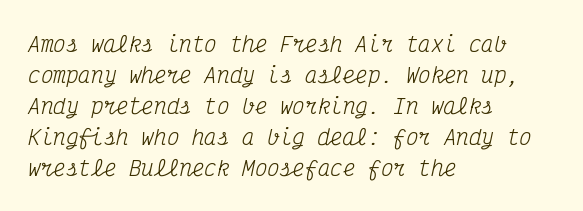
{"italic": "yes", "lean": "right", "slant_degrees": 12, "bold": "no", "underline": "no", "align": "left", "line_spacing": "normal", "line_spacing_ratio": 1.48, "letter_spacing": "normal", "letter_spacing_em": 0.0, "glyph_px": 21}
